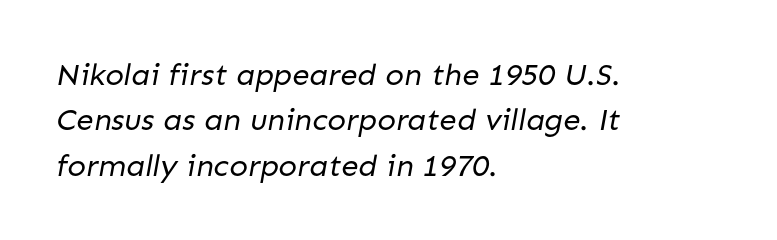
Q: Is the text bold? A: No.
Q: Is the typeface a serif or a sans-serif typeface? A: Sans-serif.
Q: Is the text underlined? A: No.
Q: How is the paragraph aligned? A: Left-aligned.
Q: Is the spacing between letters normal or unusually wide? A: Normal.
Q: Is the spacing between lines tight, normal or loose? A: Normal.
Q: Width (condensed, normal, or wide)? A: Normal.
Q: Stroke contrast? A: Low.
Q: x-height? A: Medium.
Q: Monospaced? A: No.
